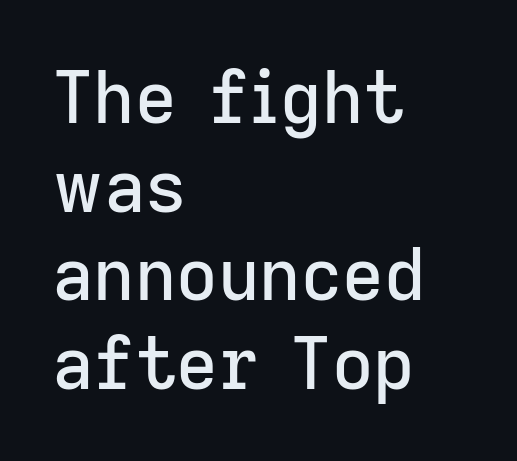
{"serif": "no", "italic": "no", "width": "normal", "stroke_contrast": "low", "x_height": "medium", "monospaced": "no", "underline": "no", "align": "left", "line_spacing_ratio": 1.23, "letter_spacing": "normal", "letter_spacing_em": 0.0, "glyph_px": 72}
